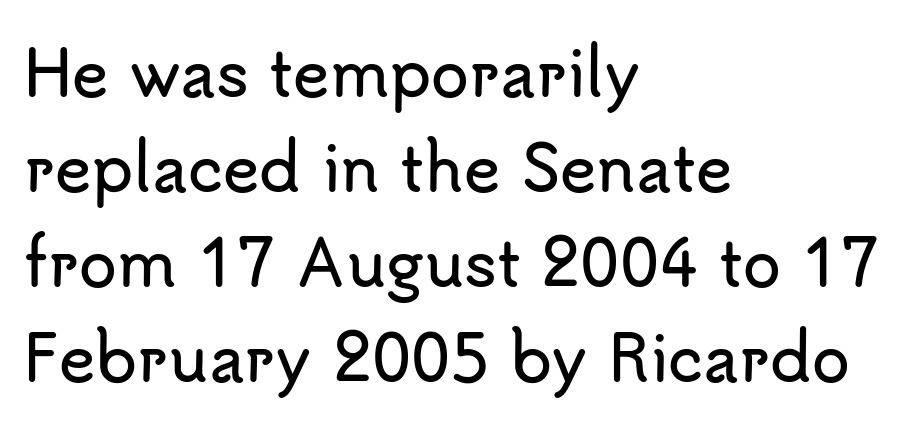
The image shows 62 px sans-serif type, upright; set left-aligned, normal line spacing (1.53x), normal letter spacing, not underlined; low stroke contrast and a small x-height.
